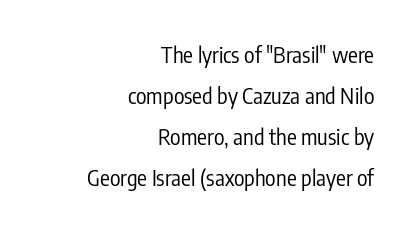
The image shows 22 px text type, upright; set right-aligned, line spacing 1.87x, normal letter spacing, not underlined.
